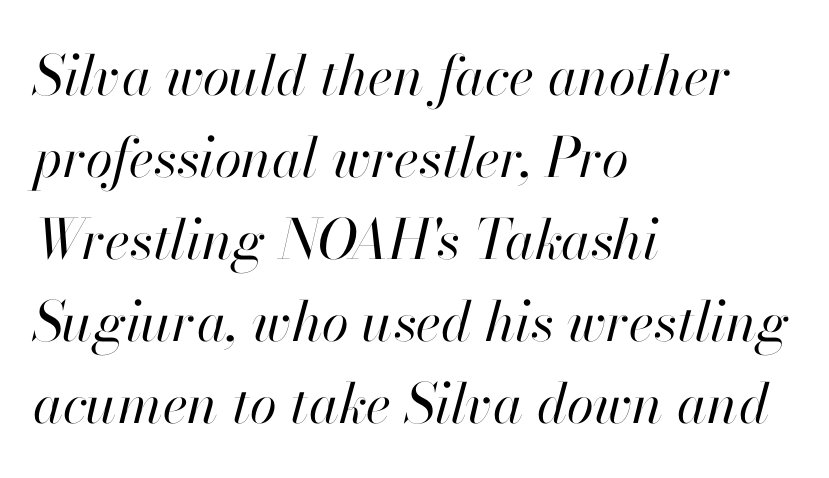
These lines keep a tight, regular rhythm from letter to letter. The letters look calm and open, with moderate or lighter stems. In CSS terms this would be text-align: left. When letters slant like this, we call the style italic. Do the characters align in a grid? No, the font is proportional. The area under the type is left untouched.
